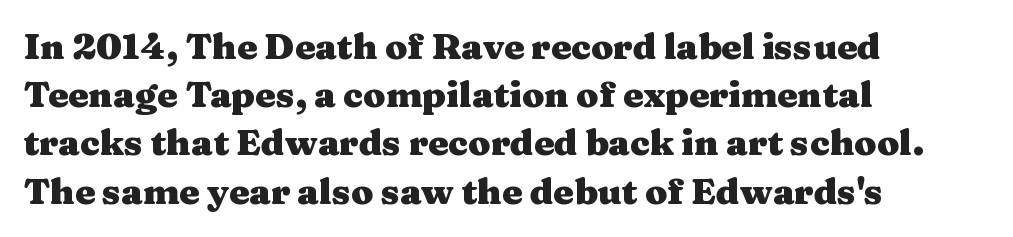
The image shows 36 px heavy, wide serif type, upright; set left-aligned, normal line spacing (1.34x), normal letter spacing, not underlined; medium stroke contrast and a medium x-height.
